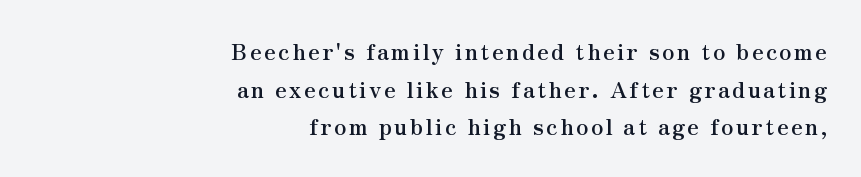
In terms of posture, this sample is upright. Students, this is bold: see how much ink each stroke carries. Leftover space on each line is placed entirely before the opening word. Plain, unruled lines of type.
